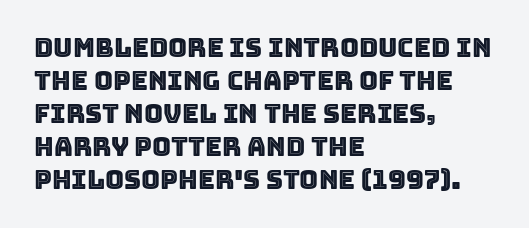
{"italic": "no", "underline": "no", "align": "left", "line_spacing": "normal", "line_spacing_ratio": 1.27, "letter_spacing": "normal", "letter_spacing_em": 0.0, "glyph_px": 26}
